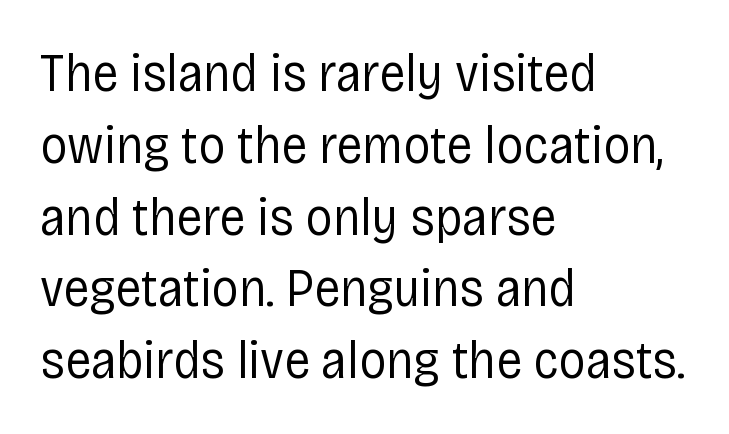
Q: Is the text bold? A: No.
Q: Is the text italic (slanted)? A: No, it is upright.
Q: Is the typeface a serif or a sans-serif typeface? A: Sans-serif.
Q: Is the text underlined? A: No.
Q: How is the paragraph aligned? A: Left-aligned.
Q: Is the spacing between letters normal or unusually wide? A: Normal.
Q: Is the spacing between lines tight, normal or loose? A: Normal.
Q: Width (condensed, normal, or wide)? A: Condensed.
Q: Stroke contrast? A: Low.
Q: x-height? A: Large.
Q: Monospaced? A: No.
